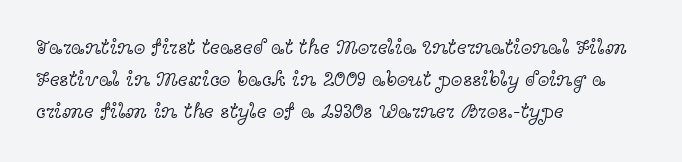
Is the block centered? No — it sits flush against the left margin. Honestly, the row spacing looks completely unremarkable. Check under the words: just untouched page. Nobody touched the tracking dial on this one.
